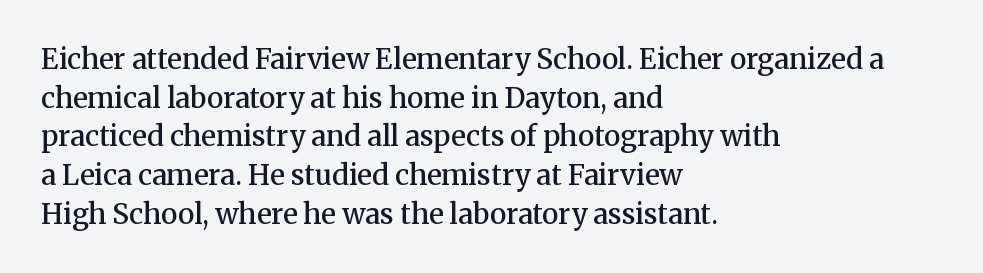
Letterform terminals end in serifs throughout the passage. This sample has the flowing, uneven cadence of proportional lettering. Tall strokes in this sample are plumb rather than angled. Alignment: flush left.
